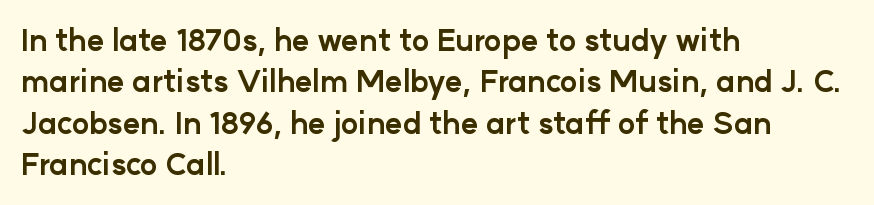
A full-strength bold gives these letters their thick strokes. Caption: standard tracking, unaltered. Every stem runs plumb, perpendicular to the baseline. The space beneath each line is pristine and unruled.
